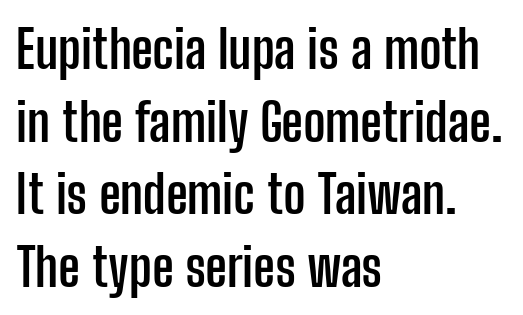
The image shows 53 px semibold, condensed sans-serif type, upright; set left-aligned, normal line spacing (1.37x), normal letter spacing, not underlined; low stroke contrast and a medium x-height.
